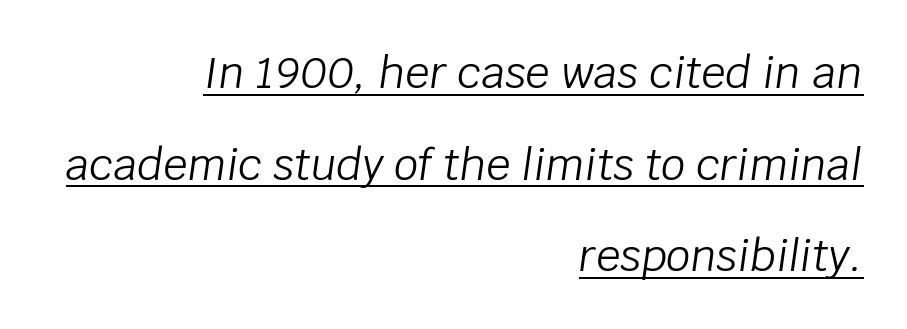
The words here are underlined. The paragraph has a hard right edge and a soft left edge. The axis of the letterforms is tilted away from vertical. Rows of type keep a wide berth in the vertical direction.
